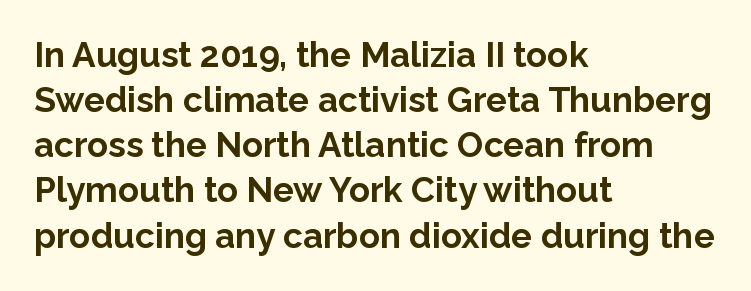
The image shows 35 px bold sans-serif type, upright; set left-aligned, normal line spacing (1.29x), normal letter spacing, not underlined; low stroke contrast and a medium x-height.
